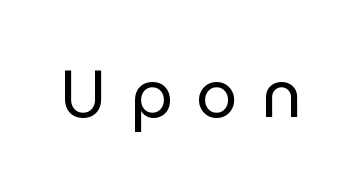
{"serif": "no", "italic": "no", "bold": "no", "weight": "regular", "width": "normal", "stroke_contrast": "low", "x_height": "medium", "monospaced": "no", "underline": "no", "letter_spacing": "wide", "letter_spacing_em": 0.36, "glyph_px": 66}
